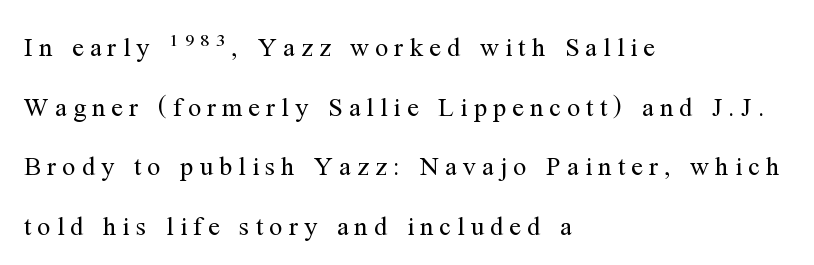
Q: Is the text bold? A: No.
Q: Is the text italic (slanted)? A: No, it is upright.
Q: Is the text underlined? A: No.
Q: How is the paragraph aligned? A: Left-aligned.
Q: Is the spacing between letters normal or unusually wide? A: Unusually wide.
Q: Is the spacing between lines tight, normal or loose? A: Loose.
